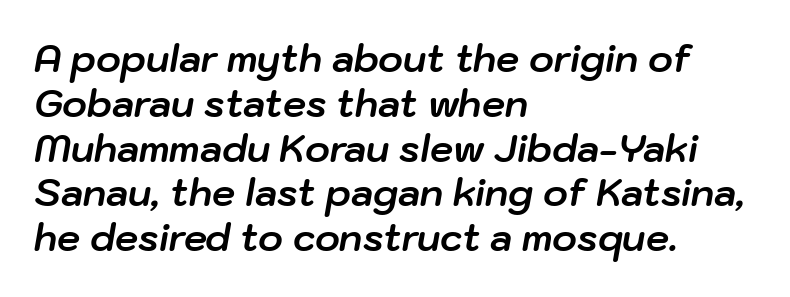
{"italic": "yes", "lean": "right", "slant_degrees": 10, "bold": "yes", "weight": "bold", "width": "normal", "stroke_contrast": "low", "x_height": "medium", "monospaced": "no", "underline": "no", "align": "left", "line_spacing_ratio": 1.21, "letter_spacing": "normal", "letter_spacing_em": 0.0, "glyph_px": 37}
